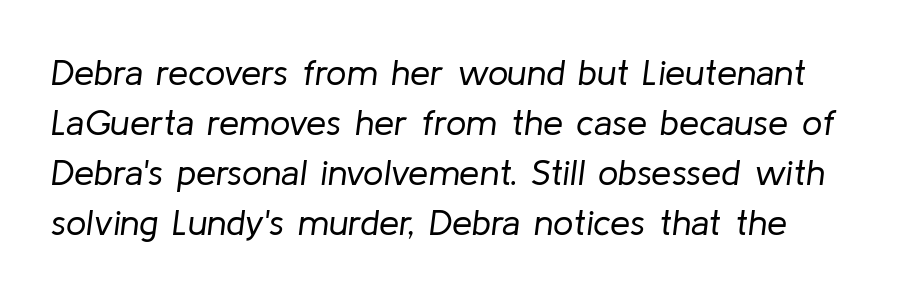
Q: Is the text bold? A: No.
Q: Is the text italic (slanted)? A: Yes, it leans right by about 8 degrees.
Q: Is the text underlined? A: No.
Q: Is the spacing between letters normal or unusually wide? A: Normal.
Q: Is the spacing between lines tight, normal or loose? A: Normal.
Q: Width (condensed, normal, or wide)? A: Normal.
Q: Stroke contrast? A: Low.
Q: x-height? A: Medium.
Q: Monospaced? A: No.
